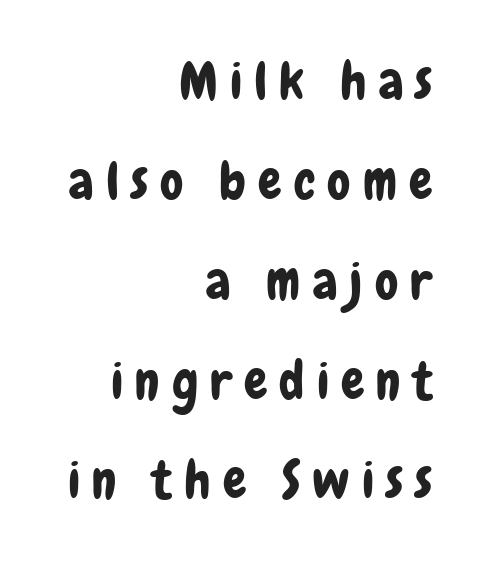
{"serif": "no", "italic": "no", "width": "condensed", "stroke_contrast": "low", "x_height": "medium", "monospaced": "no", "underline": "no", "align": "right", "line_spacing": "loose", "line_spacing_ratio": 1.92, "letter_spacing": "wide", "letter_spacing_em": 0.23, "glyph_px": 52}
